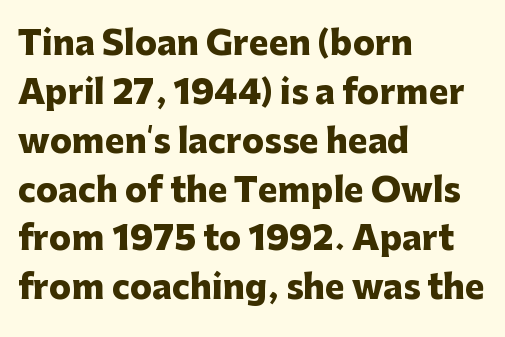
The image shows 33 px heavy sans-serif type, upright; set left-aligned, normal line spacing (1.48x), normal letter spacing, not underlined; low stroke contrast and a medium x-height.
